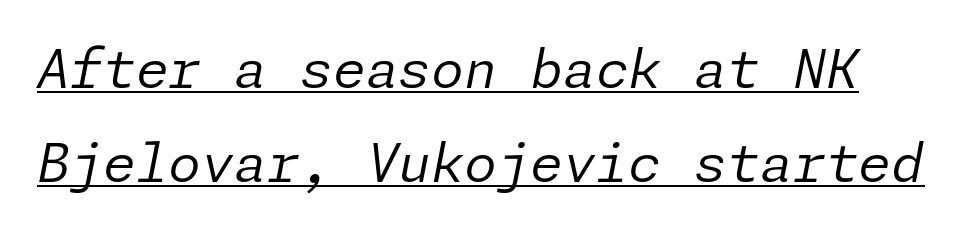
{"italic": "yes", "lean": "right", "slant_degrees": 11, "bold": "no", "weight": "regular", "width": "normal", "stroke_contrast": "low", "x_height": "medium", "underline": "yes", "line_spacing_ratio": 1.78, "letter_spacing": "normal", "letter_spacing_em": 0.0, "glyph_px": 53}
